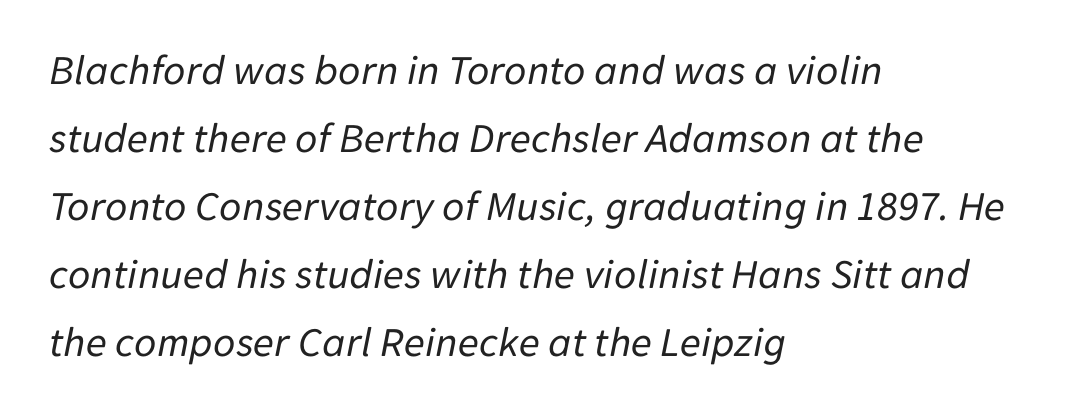
The image shows 43 px regular-weight type, italic (leaning right); set left-aligned, normal line spacing (1.58x), normal letter spacing, not underlined; low stroke contrast and a medium x-height.
